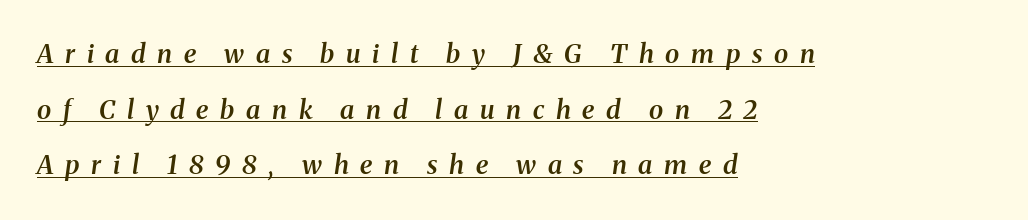
The image shows 26 px text type, italic (leaning right); set left-aligned, loose line spacing (2.14x), unusually wide letter spacing (+0.45 em), underlined.
